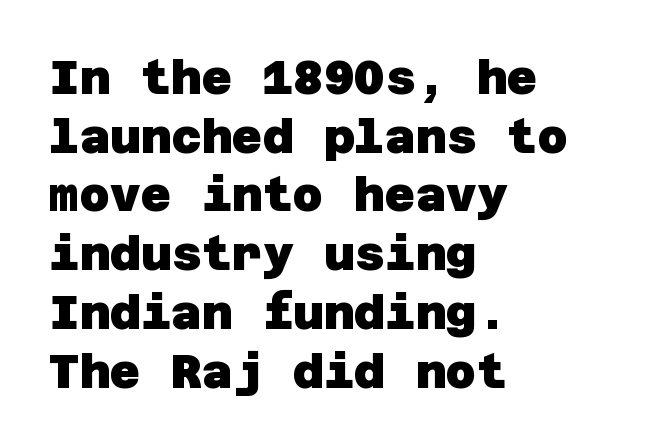
{"serif": "no", "bold": "yes", "weight": "heavy", "width": "normal", "stroke_contrast": "low", "x_height": "large", "underline": "no", "align": "left", "line_spacing": "normal", "line_spacing_ratio": 1.25, "letter_spacing": "normal", "letter_spacing_em": 0.0, "glyph_px": 47}
